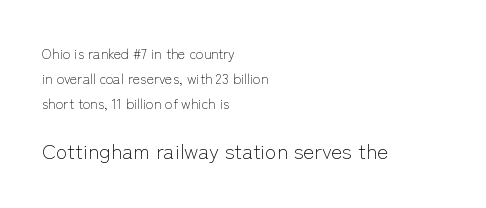
The image shows 21 px text type, upright; set left-aligned, line spacing 1.79x, normal letter spacing, not underlined; the second (bottom) block is 1.5x larger.
